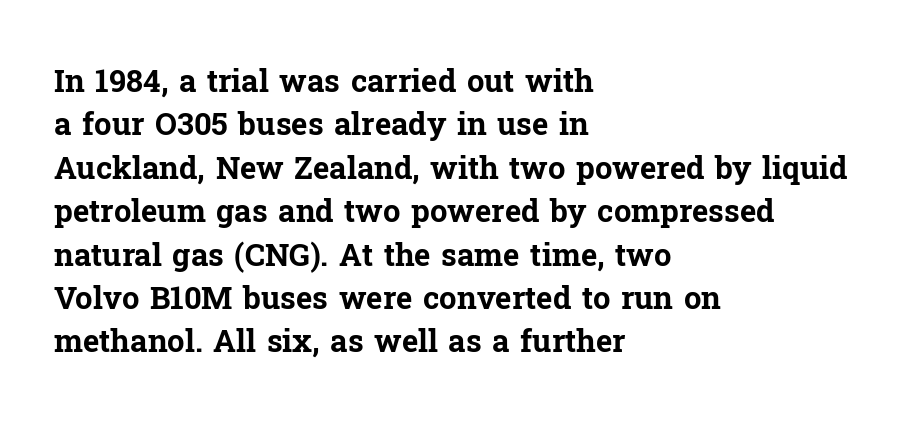
Q: Is the text bold? A: Yes.
Q: Is the text italic (slanted)? A: No, it is upright.
Q: Is the typeface a serif or a sans-serif typeface? A: Serif.
Q: Is the text underlined? A: No.
Q: How is the paragraph aligned? A: Left-aligned.
Q: Is the spacing between letters normal or unusually wide? A: Normal.
Q: Is the spacing between lines tight, normal or loose? A: Normal.
Q: Width (condensed, normal, or wide)? A: Normal.
Q: Stroke contrast? A: Low.
Q: x-height? A: Medium.
Q: Monospaced? A: No.
